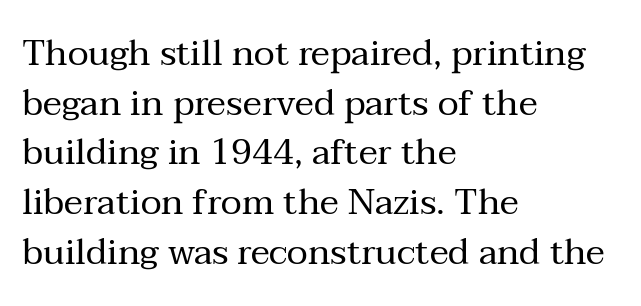
Q: Is the text bold? A: No.
Q: Is the text italic (slanted)? A: No, it is upright.
Q: Is the typeface a serif or a sans-serif typeface? A: Serif.
Q: Is the text underlined? A: No.
Q: How is the paragraph aligned? A: Left-aligned.
Q: Is the spacing between letters normal or unusually wide? A: Normal.
Q: Is the spacing between lines tight, normal or loose? A: Normal.
Q: Width (condensed, normal, or wide)? A: Normal.
Q: Stroke contrast? A: Medium.
Q: x-height? A: Medium.
Q: Monospaced? A: No.
